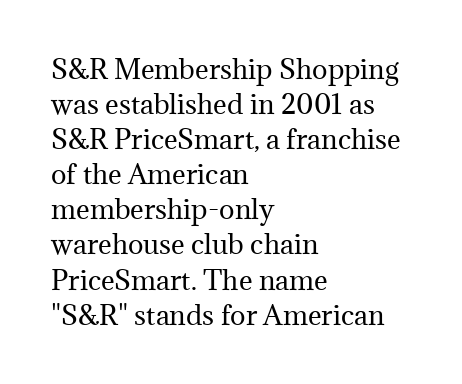
{"italic": "no", "bold": "no", "underline": "no", "align": "left", "line_spacing": "normal", "line_spacing_ratio": 1.35, "letter_spacing": "normal", "letter_spacing_em": 0.0, "glyph_px": 26}
